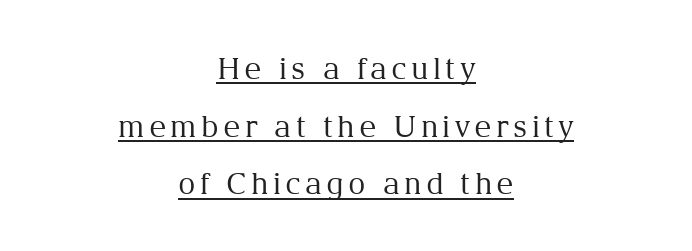
The image shows 30 px regular-weight serif type, upright; set centered, loose line spacing (1.92x), underlined; medium stroke contrast and a medium x-height.
